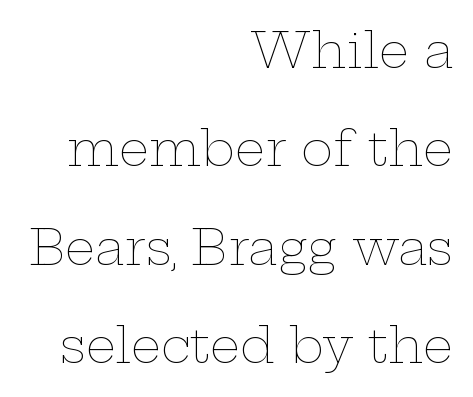
The image shows 48 px thin, wide type, upright; set right-aligned, loose line spacing (2.05x), normal letter spacing, not underlined; low stroke contrast and a medium x-height.
